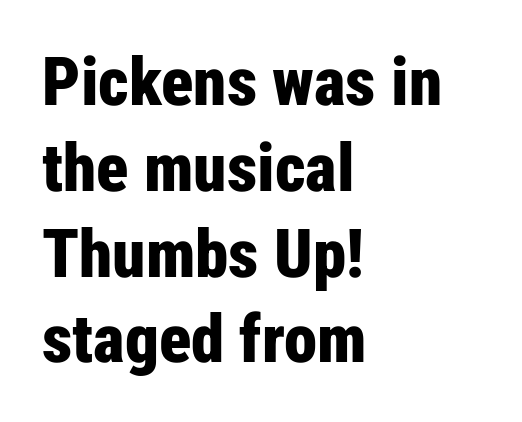
The image shows 67 px bold, condensed sans-serif type, upright; set left-aligned, normal line spacing (1.28x), normal letter spacing, not underlined; low stroke contrast and a medium x-height.
